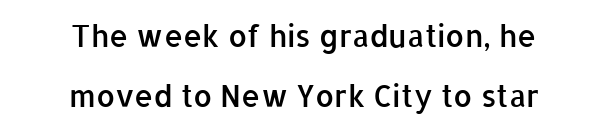
The lettering stays uniformly vertical, giving the passage a roman look. This is moderately heavy type, rendered in semibold. Just letters on the line, the space beneath them empty. Horizontally, the lines are justified to the midpoint only. Characters follow at the spacing the type designer built in. Nothing sits at the stroke ends, so this counts as sans-serif.
